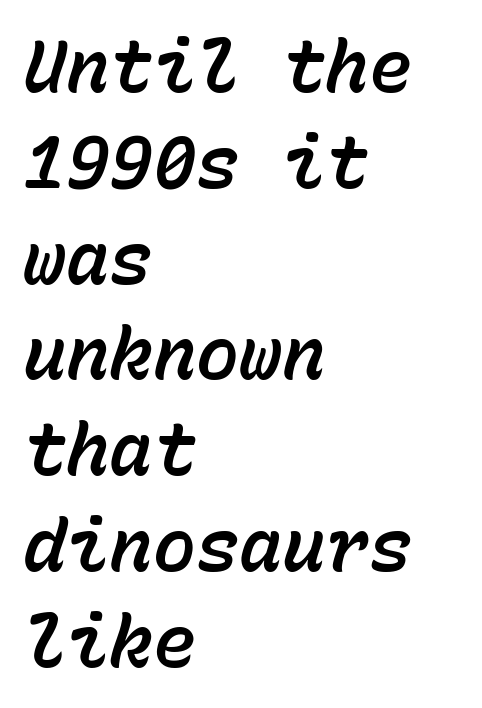
Q: Is the text italic (slanted)? A: Yes, it leans right by about 15 degrees.
Q: Is the text underlined? A: No.
Q: How is the paragraph aligned? A: Left-aligned.
Q: Is the spacing between letters normal or unusually wide? A: Normal.
Q: Is the spacing between lines tight, normal or loose? A: Normal.
Q: Width (condensed, normal, or wide)? A: Normal.
Q: Stroke contrast? A: Low.
Q: x-height? A: Medium.
Q: Monospaced? A: Yes.
